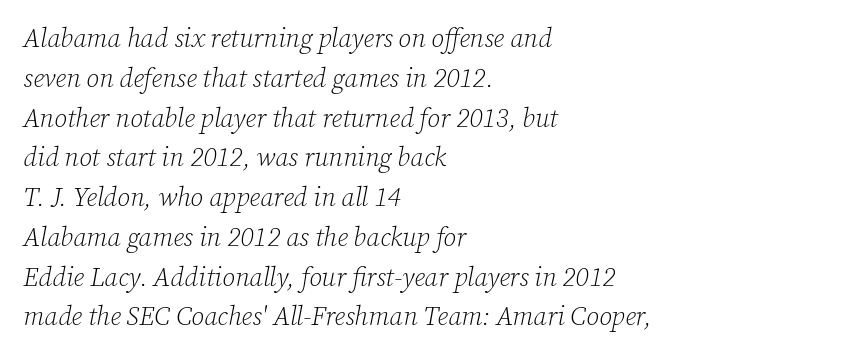
Q: Is the text bold? A: No.
Q: Is the text italic (slanted)? A: Yes, it leans right by about 12 degrees.
Q: Is the text underlined? A: No.
Q: How is the paragraph aligned? A: Left-aligned.
Q: Is the spacing between letters normal or unusually wide? A: Normal.
Q: Is the spacing between lines tight, normal or loose? A: Normal.
